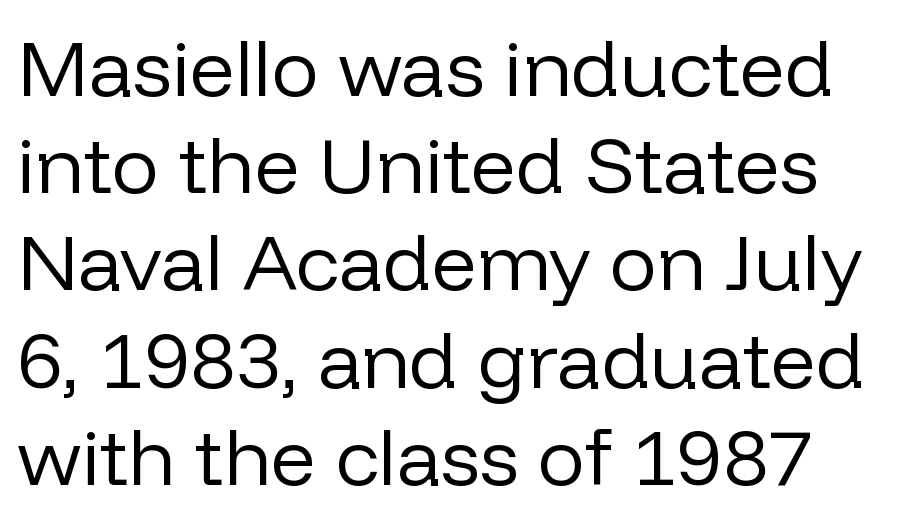
{"serif": "no", "italic": "no", "bold": "no", "weight": "regular", "width": "normal", "stroke_contrast": "low", "x_height": "medium", "monospaced": "no", "underline": "no", "line_spacing_ratio": 1.23, "letter_spacing": "normal", "letter_spacing_em": 0.0, "glyph_px": 79}
